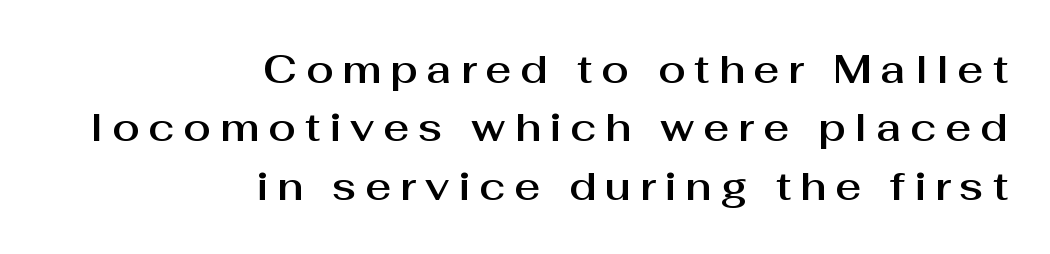
Q: Is the text italic (slanted)? A: No, it is upright.
Q: Is the typeface a serif or a sans-serif typeface? A: Sans-serif.
Q: Is the text underlined? A: No.
Q: How is the paragraph aligned? A: Right-aligned.
Q: Is the spacing between letters normal or unusually wide? A: Unusually wide.
Q: Is the spacing between lines tight, normal or loose? A: Normal.
Q: Width (condensed, normal, or wide)? A: Normal.
Q: Stroke contrast? A: Medium.
Q: x-height? A: Medium.
Q: Monospaced? A: No.
